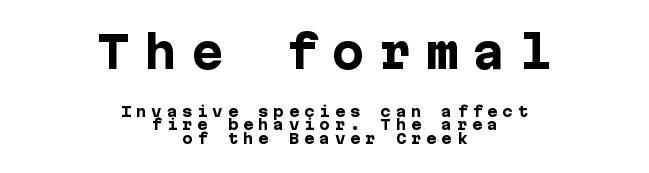
{"serif": "no", "italic": "no", "bold": "yes", "weight": "heavy", "width": "normal", "stroke_contrast": "low", "x_height": "medium", "underline": "no", "align": "center", "line_spacing": "tight", "line_spacing_ratio": 0.98, "letter_spacing": "wide", "letter_spacing_em": 0.34, "larger_block": "first", "size_ratio": 3.07, "glyph_px": 43}
